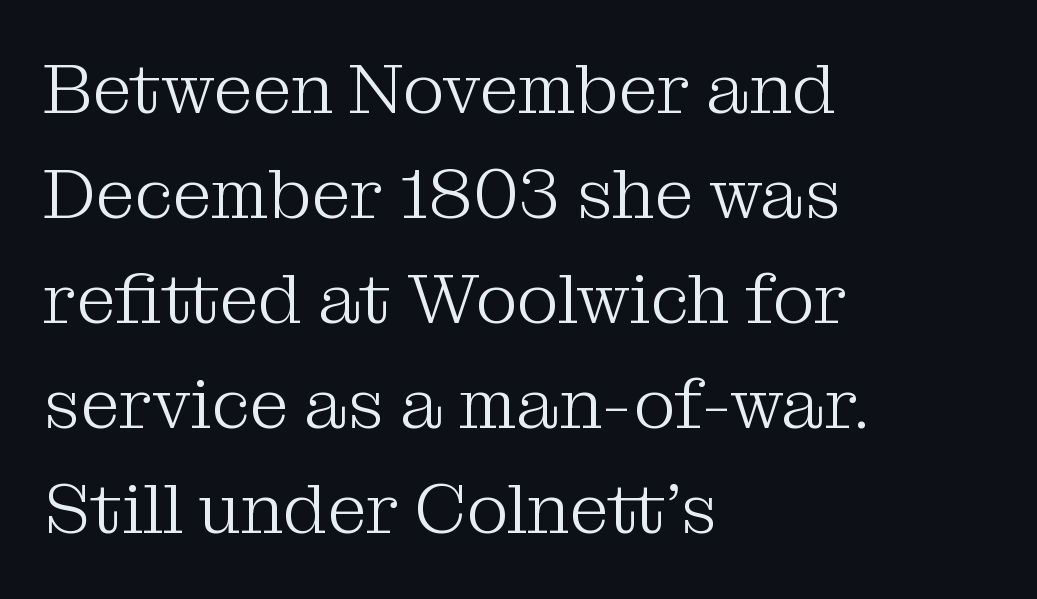
{"serif": "yes", "italic": "no", "bold": "no", "weight": "light", "width": "normal", "stroke_contrast": "medium", "x_height": "medium", "monospaced": "no", "underline": "no", "align": "left", "line_spacing": "normal", "line_spacing_ratio": 1.48, "letter_spacing": "normal", "letter_spacing_em": 0.0, "glyph_px": 71}
